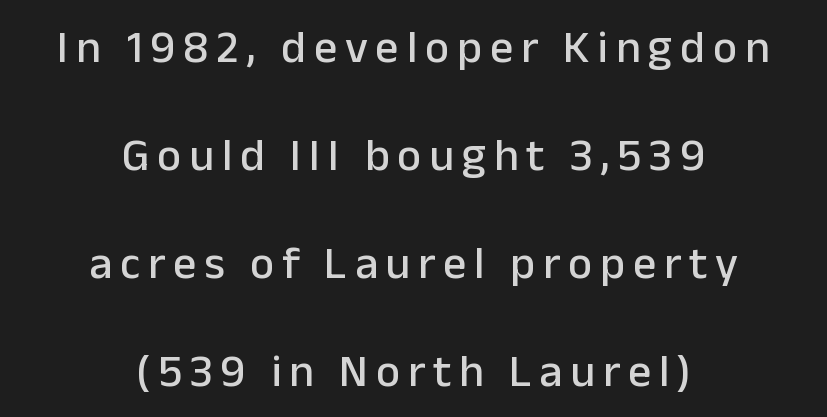
A typesetter would call this leading open, well beyond the default. Honestly, there is no underline to notice here at all. Typographically, this falls in the sans-serif category. Casual observation: everything's sitting right in the middle. Think of a printed novel: that variable character pitch is what you see here.
